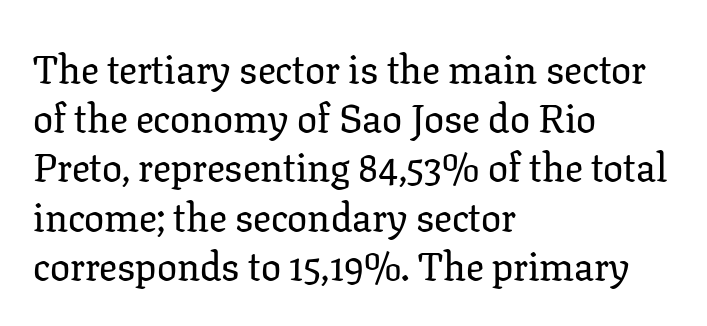
{"serif": "yes", "italic": "no", "width": "normal", "stroke_contrast": "low", "x_height": "medium", "monospaced": "no", "underline": "no", "align": "left", "line_spacing_ratio": 1.23, "letter_spacing": "normal", "letter_spacing_em": 0.0, "glyph_px": 40}
